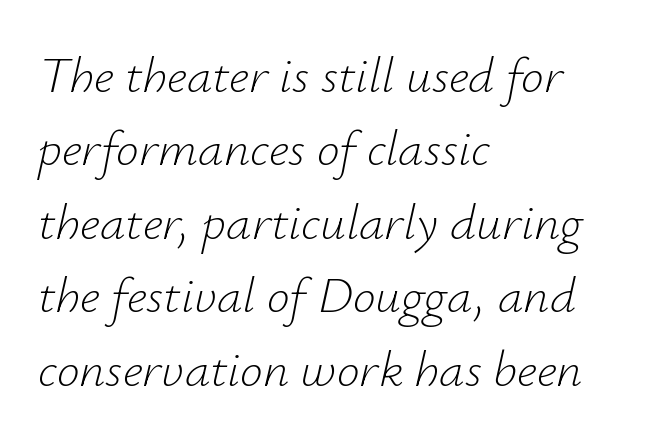
Q: Is the text bold? A: No.
Q: Is the text italic (slanted)? A: Yes, it leans right by about 12 degrees.
Q: Is the text underlined? A: No.
Q: How is the paragraph aligned? A: Left-aligned.
Q: Is the spacing between letters normal or unusually wide? A: Normal.
Q: Is the spacing between lines tight, normal or loose? A: Normal.
Q: Width (condensed, normal, or wide)? A: Normal.
Q: Stroke contrast? A: Low.
Q: x-height? A: Small.
Q: Monospaced? A: No.
